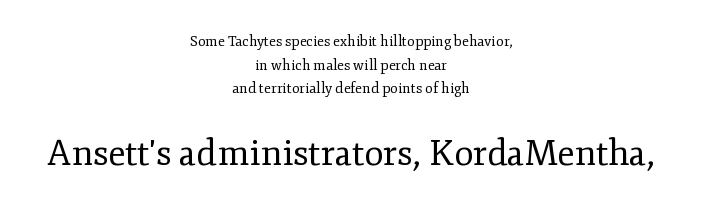
This sample keeps an unexceptional amount of space between lines. Weight: not bold — regular or lighter. A clean baseline with only descenders dipping below it. Is there any slant? The stems are plumb.
